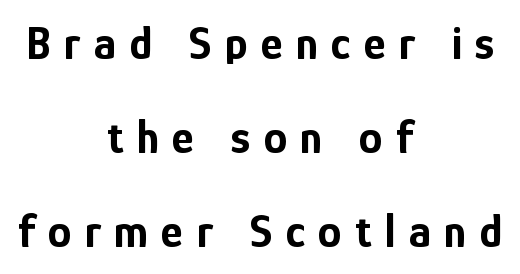
{"serif": "no", "italic": "no", "bold": "yes", "weight": "bold", "width": "condensed", "stroke_contrast": "low", "x_height": "medium", "monospaced": "no", "underline": "no", "align": "center", "line_spacing": "loose", "line_spacing_ratio": 2.0, "letter_spacing": "wide", "letter_spacing_em": 0.28, "glyph_px": 47}
